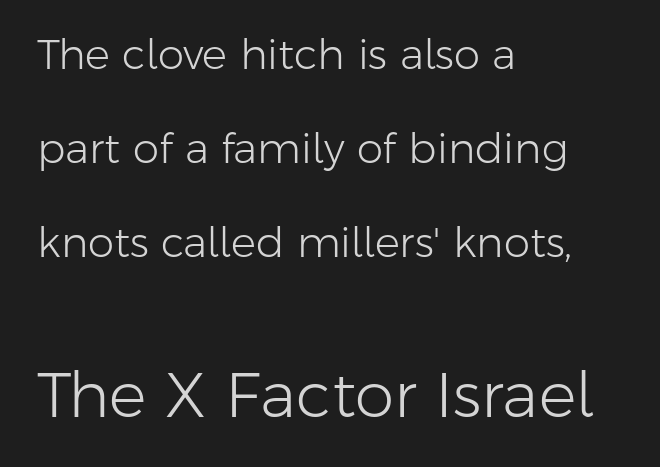
The image shows 63 px light sans-serif type, upright; set left-aligned, loose line spacing (2.24x), normal letter spacing, not underlined; the second (bottom) block is 1.5x larger; low stroke contrast and a medium x-height.
